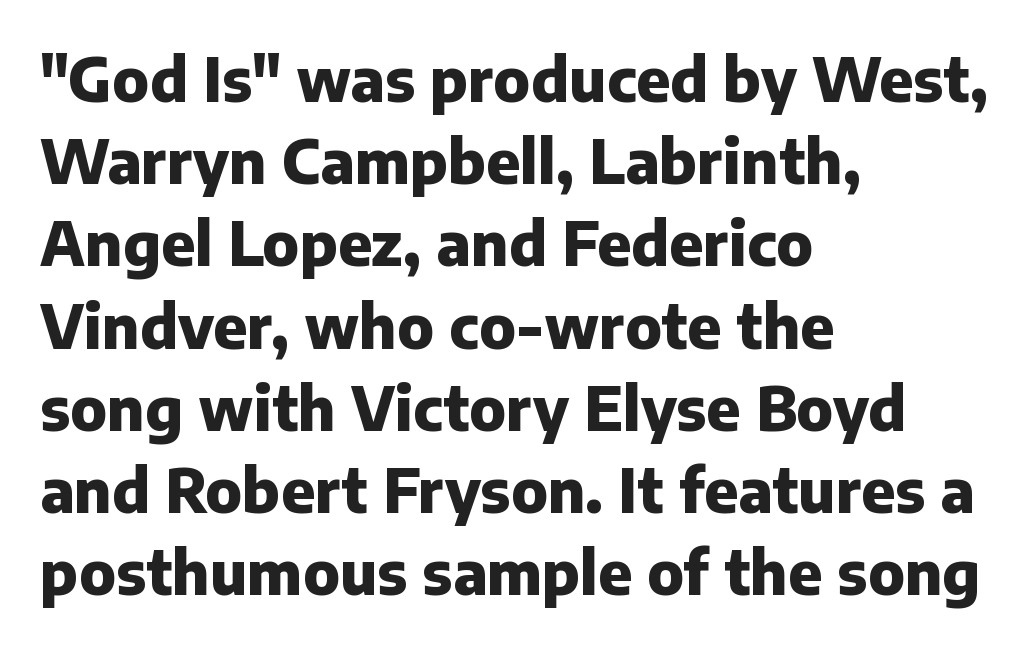
{"serif": "no", "italic": "no", "bold": "yes", "weight": "heavy", "width": "normal", "stroke_contrast": "low", "x_height": "medium", "monospaced": "no", "underline": "no", "align": "left", "line_spacing": "normal", "line_spacing_ratio": 1.37, "letter_spacing": "normal", "letter_spacing_em": 0.0, "glyph_px": 60}
